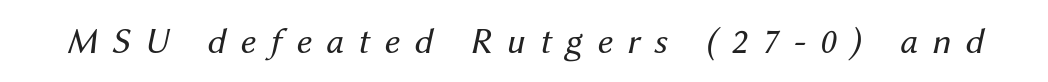
{"italic": "yes", "lean": "right", "slant_degrees": 12, "bold": "no", "weight": "regular", "width": "normal", "stroke_contrast": "medium", "x_height": "medium", "monospaced": "no", "underline": "no", "letter_spacing": "wide", "letter_spacing_em": 0.39, "glyph_px": 37}
